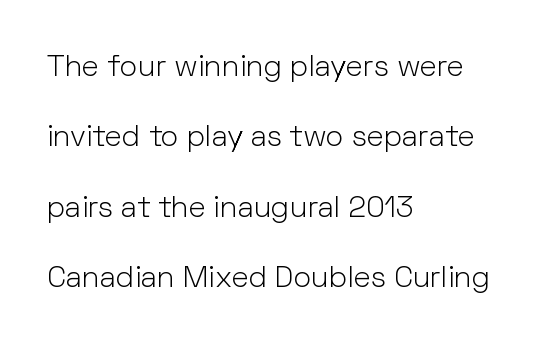
{"serif": "no", "italic": "no", "bold": "no", "weight": "light", "width": "normal", "stroke_contrast": "low", "x_height": "medium", "monospaced": "no", "underline": "no", "align": "left", "line_spacing": "loose", "line_spacing_ratio": 2.35, "letter_spacing": "normal", "letter_spacing_em": 0.0, "glyph_px": 30}
